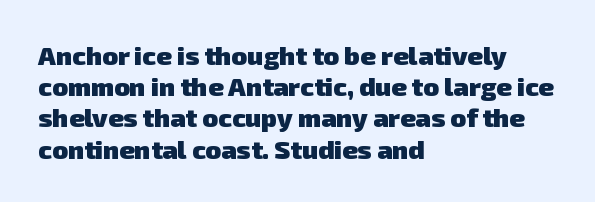
{"bold": "yes", "underline": "no", "align": "left", "line_spacing_ratio": 1.2, "letter_spacing": "normal", "letter_spacing_em": 0.0, "glyph_px": 26}
